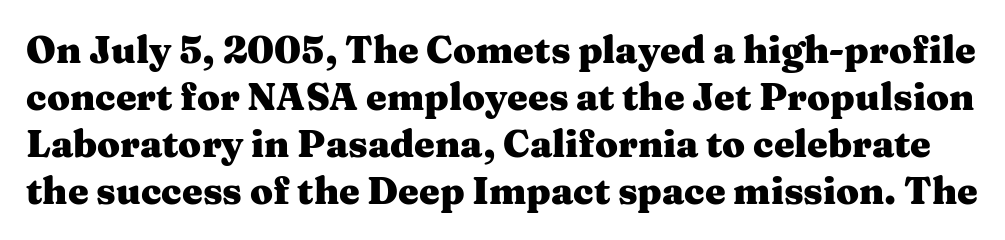
{"serif": "yes", "italic": "no", "bold": "yes", "weight": "heavy", "width": "wide", "stroke_contrast": "medium", "x_height": "medium", "monospaced": "no", "underline": "no", "line_spacing": "normal", "line_spacing_ratio": 1.27, "letter_spacing": "normal", "letter_spacing_em": 0.0, "glyph_px": 37}
